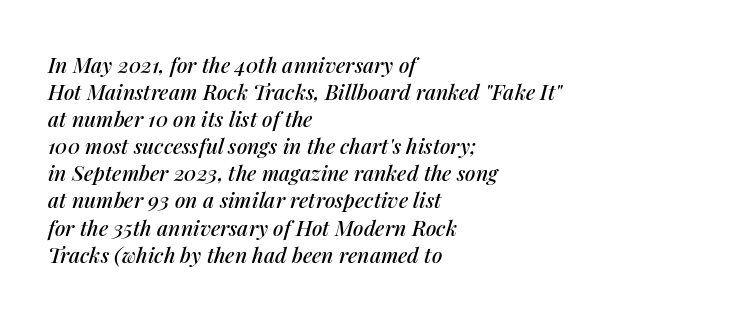
Q: Is the text italic (slanted)? A: Yes, it leans right by about 14 degrees.
Q: Is the text underlined? A: No.
Q: How is the paragraph aligned? A: Left-aligned.
Q: Is the spacing between letters normal or unusually wide? A: Normal.
Q: Is the spacing between lines tight, normal or loose? A: Normal.
